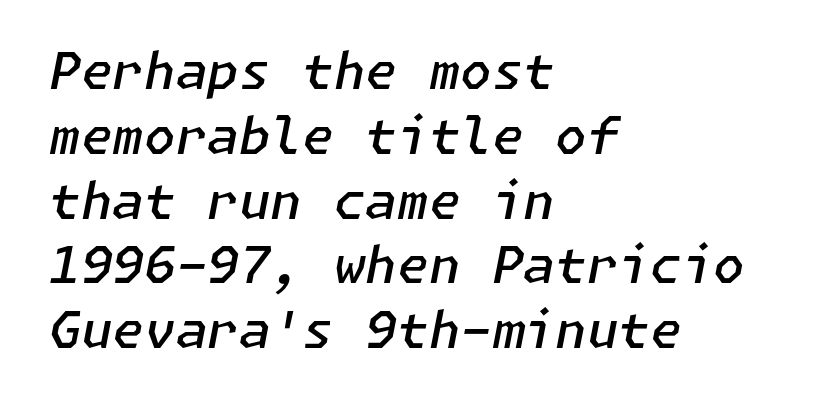
Q: Is the text bold? A: Semi-bold.
Q: Is the text italic (slanted)? A: Yes, it leans right by about 11 degrees.
Q: Is the text underlined? A: No.
Q: How is the paragraph aligned? A: Left-aligned.
Q: Is the spacing between letters normal or unusually wide? A: Normal.
Q: Is the spacing between lines tight, normal or loose? A: Normal.
Q: Width (condensed, normal, or wide)? A: Normal.
Q: Stroke contrast? A: Low.
Q: x-height? A: Medium.
